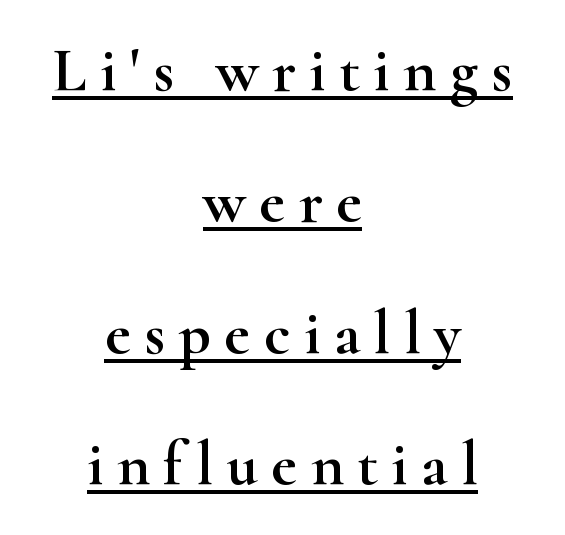
{"serif": "yes", "italic": "no", "width": "wide", "stroke_contrast": "high", "x_height": "small", "monospaced": "no", "underline": "yes", "align": "center", "line_spacing": "loose", "line_spacing_ratio": 2.12, "letter_spacing": "wide", "letter_spacing_em": 0.22, "glyph_px": 62}
